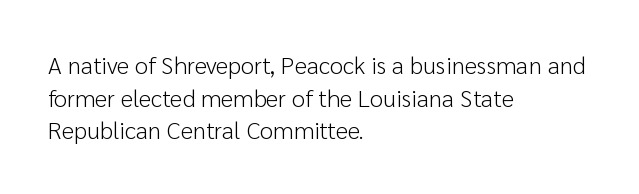
The image shows 24 px text type, upright; set left-aligned, normal line spacing (1.36x), normal letter spacing, not underlined.
